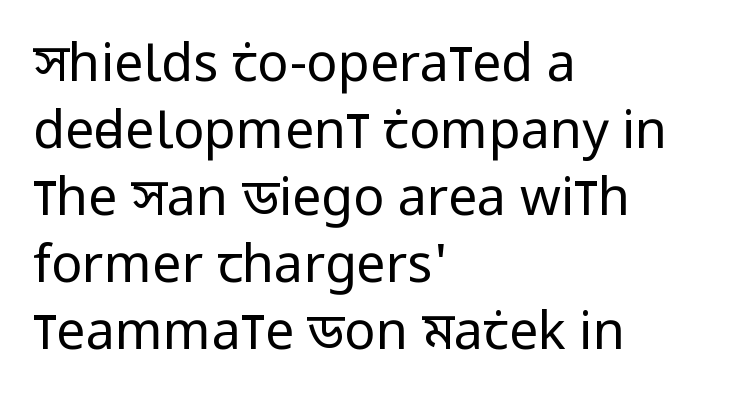
Q: Is the text bold? A: No.
Q: Is the text italic (slanted)? A: No, it is upright.
Q: Is the typeface a serif or a sans-serif typeface? A: Sans-serif.
Q: Is the text underlined? A: No.
Q: How is the paragraph aligned? A: Left-aligned.
Q: Is the spacing between letters normal or unusually wide? A: Normal.
Q: Is the spacing between lines tight, normal or loose? A: Normal.
Q: Width (condensed, normal, or wide)? A: Condensed.
Q: Stroke contrast? A: Low.
Q: x-height? A: Large.
Q: Monospaced? A: No.
